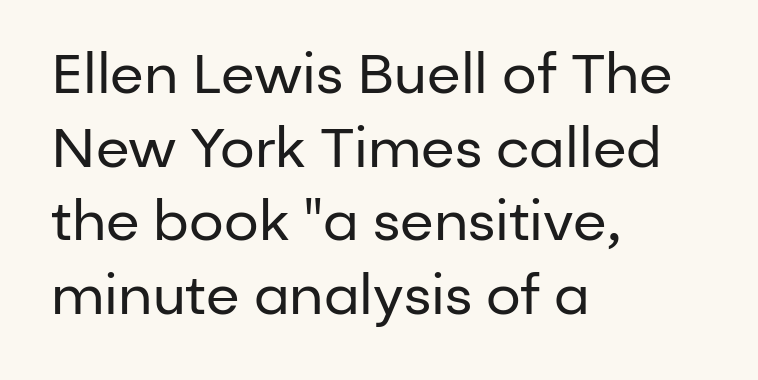
Quick note: interline space is typical. Character widths vary here, with narrow letters taking less room than wide ones. Decoration check: the copy has no underline. These lines stack with their left ends in a neat column. Serif or sans? Sans — the stroke terminals are bare. The letters look calm and open, with moderate or lighter stems.
